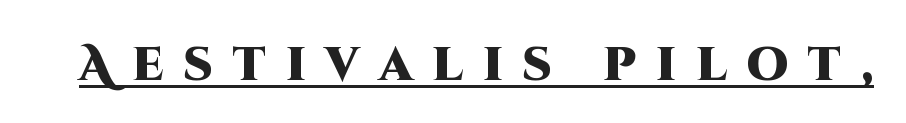
{"serif": "no", "italic": "no", "bold": "yes", "weight": "heavy", "width": "normal", "stroke_contrast": "high", "x_height": "large", "monospaced": "no", "underline": "yes", "letter_spacing": "wide", "letter_spacing_em": 0.42, "glyph_px": 47}
